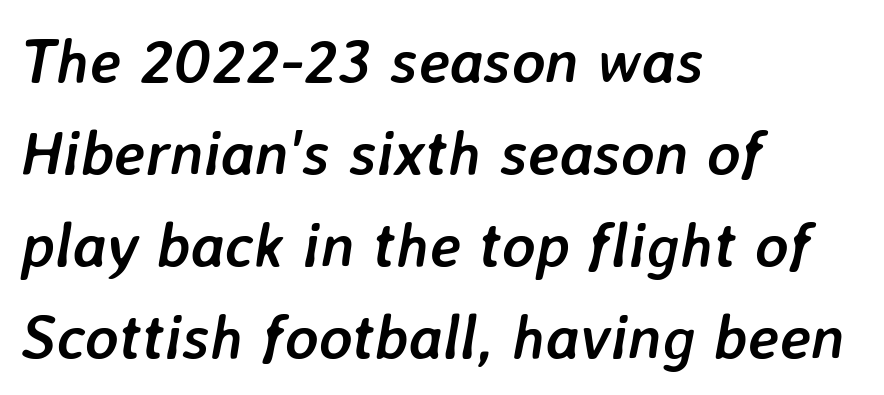
The image shows 63 px semibold type, italic (leaning right); set left-aligned, normal line spacing (1.46x), normal letter spacing, not underlined; low stroke contrast and a medium x-height.
